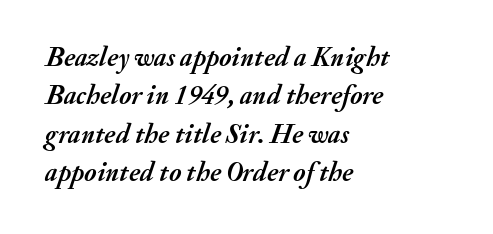
{"italic": "yes", "lean": "right", "slant_degrees": 20, "bold": "yes", "underline": "no", "align": "left", "line_spacing": "normal", "line_spacing_ratio": 1.42, "letter_spacing": "normal", "letter_spacing_em": 0.0, "glyph_px": 27}
